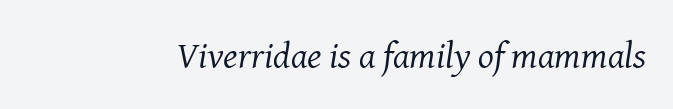
{"serif": "yes", "italic": "yes", "lean": "right", "slant_degrees": 8, "bold": "no", "weight": "regular", "width": "normal", "stroke_contrast": "medium", "x_height": "medium", "monospaced": "no", "underline": "no", "letter_spacing": "normal", "letter_spacing_em": 0.0, "glyph_px": 37}
